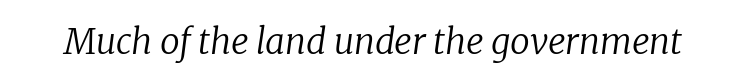
The image shows 35 px regular-weight serif type, italic (leaning right); set normal letter spacing, not underlined; low stroke contrast and a medium x-height.
